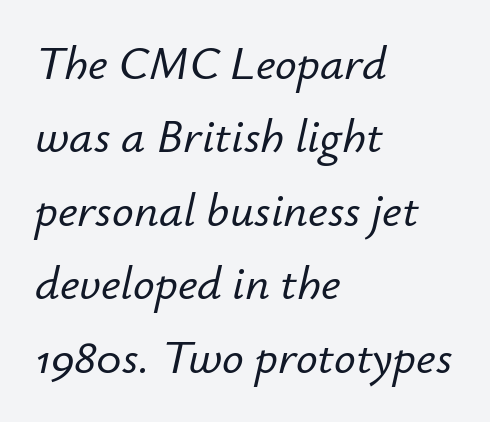
Standard letterfit; no display-style spreading of the glyphs. This is oblique type, the kind used for emphasis or titles. Each new line begins a customary step beneath the previous one. Anything drawn beneath the words? Only blank space. Looks like regular typesetting: each glyph gets only the width it needs.
